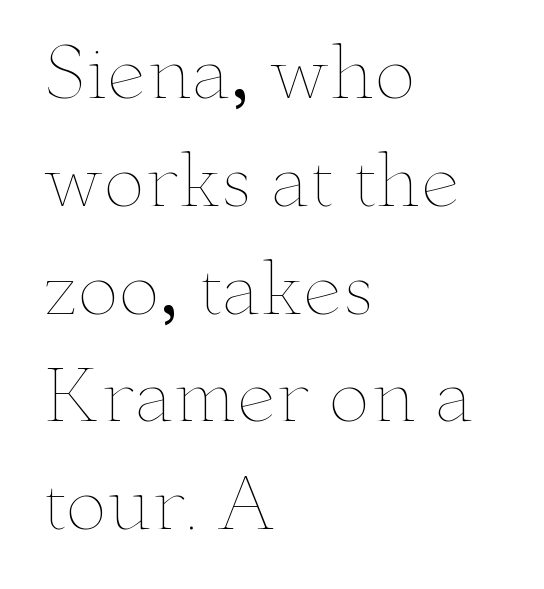
{"italic": "no", "bold": "no", "weight": "thin", "width": "wide", "stroke_contrast": "low", "x_height": "small", "monospaced": "no", "underline": "no", "align": "left", "line_spacing": "normal", "line_spacing_ratio": 1.54, "letter_spacing": "normal", "letter_spacing_em": 0.0, "glyph_px": 70}
